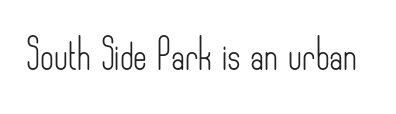
Q: Is the text bold? A: No.
Q: Is the text italic (slanted)? A: No, it is upright.
Q: Is the typeface a serif or a sans-serif typeface? A: Sans-serif.
Q: Is the text underlined? A: No.
Q: Is the spacing between letters normal or unusually wide? A: Normal.
Q: Width (condensed, normal, or wide)? A: Condensed.
Q: Stroke contrast? A: Low.
Q: x-height? A: Small.
Q: Monospaced? A: No.
